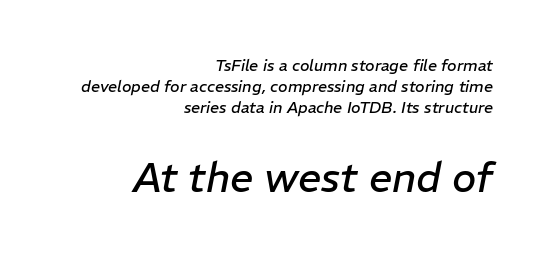
Underlining? Definitely not there. Look at the glyph heights: the lower group is clearly the bigger setting. The letters advance in unequal steps, a hallmark of proportional type. Which margin do the lines hug? The right one — the left edge is uneven.
